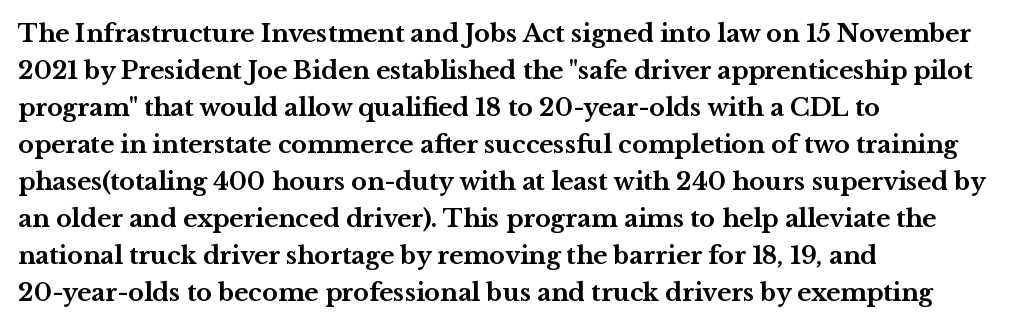
Q: Is the text bold? A: Yes.
Q: Is the text italic (slanted)? A: No, it is upright.
Q: Is the text underlined? A: No.
Q: How is the paragraph aligned? A: Left-aligned.
Q: Is the spacing between letters normal or unusually wide? A: Normal.
Q: Is the spacing between lines tight, normal or loose? A: Normal.
